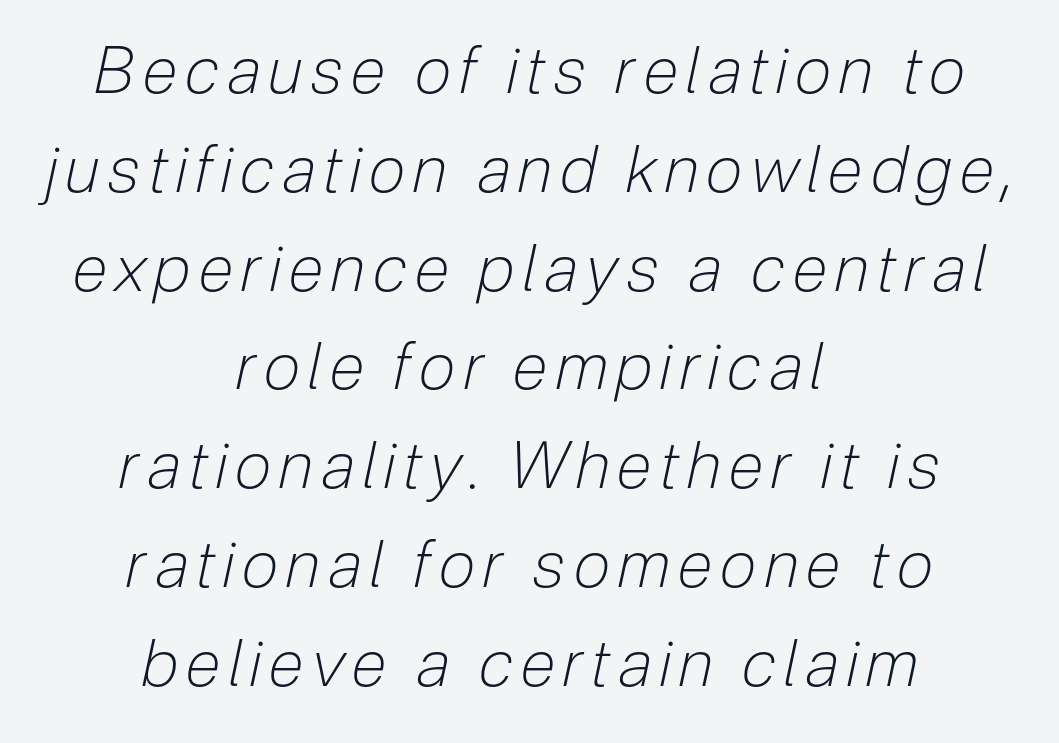
{"italic": "yes", "lean": "right", "slant_degrees": 12, "bold": "no", "weight": "light", "width": "condensed", "stroke_contrast": "low", "x_height": "medium", "monospaced": "no", "underline": "no", "align": "center", "line_spacing": "normal", "line_spacing_ratio": 1.52, "glyph_px": 65}
